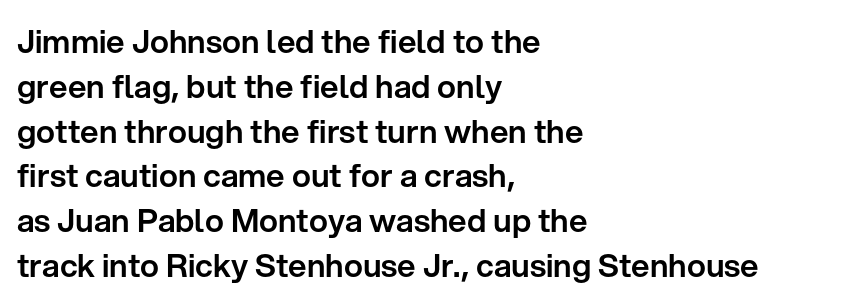
{"serif": "no", "italic": "no", "width": "normal", "stroke_contrast": "low", "x_height": "medium", "monospaced": "no", "underline": "no", "align": "left", "line_spacing": "normal", "line_spacing_ratio": 1.4, "letter_spacing": "normal", "letter_spacing_em": 0.0, "glyph_px": 32}
